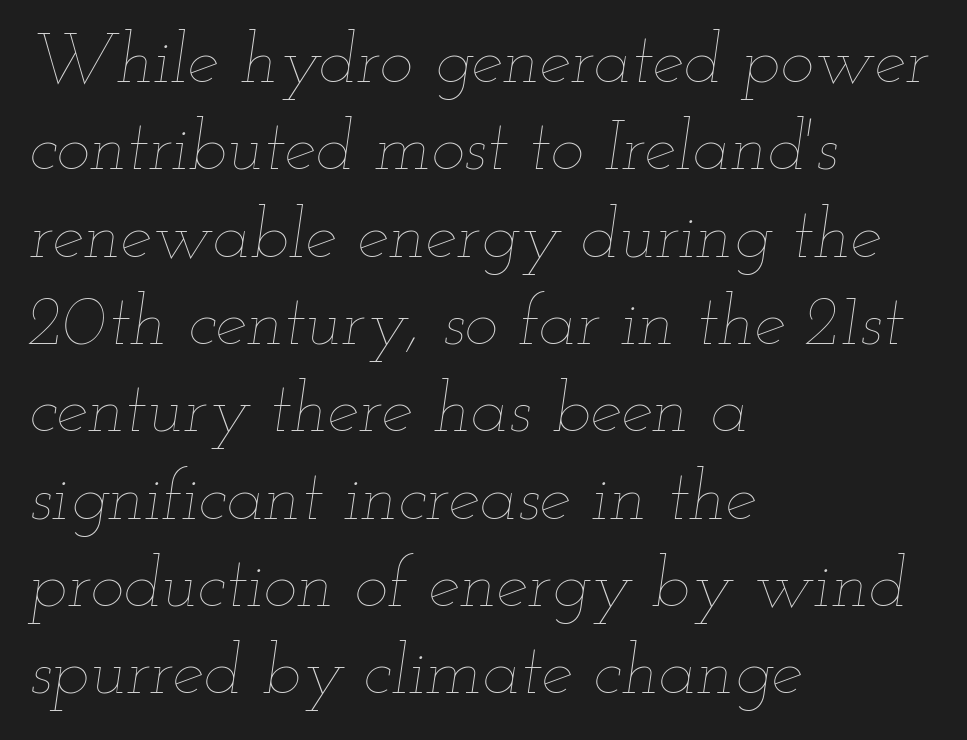
Q: Is the text bold? A: No.
Q: Is the text italic (slanted)? A: Yes, it leans right by about 12 degrees.
Q: Is the text underlined? A: No.
Q: How is the paragraph aligned? A: Left-aligned.
Q: Is the spacing between letters normal or unusually wide? A: Normal.
Q: Width (condensed, normal, or wide)? A: Wide.
Q: Stroke contrast? A: Low.
Q: x-height? A: Small.
Q: Monospaced? A: No.
